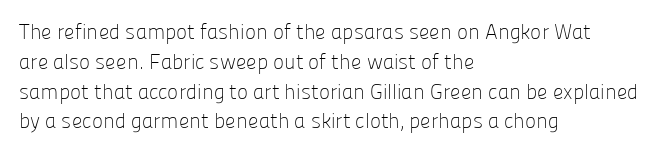
Quick note: interline space is typical. Nothing unusual about the tracking: characters are spaced as the font intends. Unmarked baselines from the first word to the last. No italicization has been applied; the sample stays upright.
